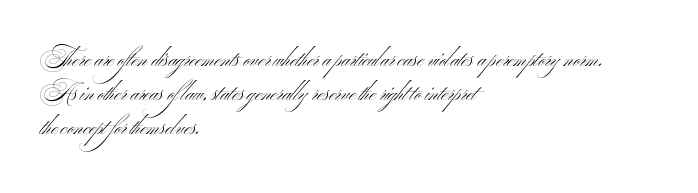
The passage shown is not underscored anywhere. Caption: face not bold, strokes unweighted. Tracking value appears to be zero — textbook default spacing. Leading: standard. The rag falls on the right side of this text block.
